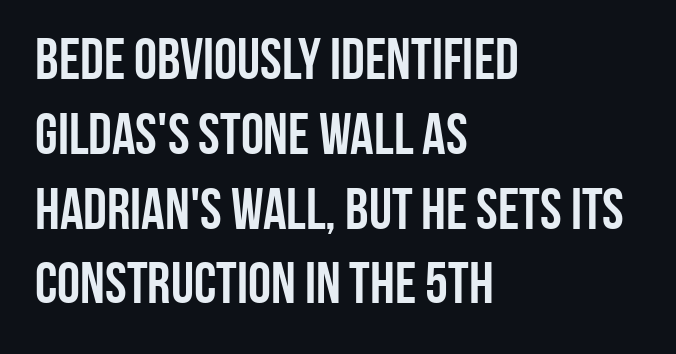
Compared with a centered layout, this one pins lines to the left instead. What stands out about the letter spacing? Nothing — it is the standard amount. Serifs: no, the terminals of the letterforms are clean. How heavy is the stroke? Heavy — this is a bold. Posture: straight, roman, zero tilt. This rendering features lettering with no underline.
